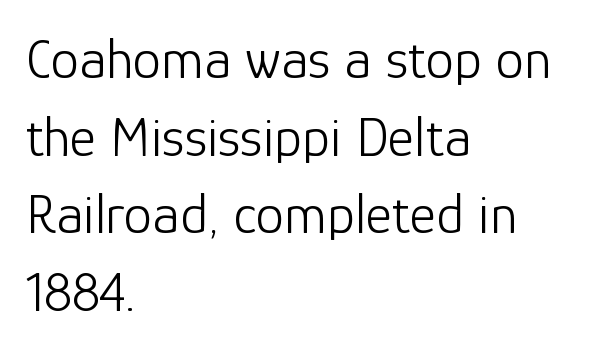
{"serif": "no", "italic": "no", "bold": "no", "weight": "light", "width": "normal", "stroke_contrast": "low", "x_height": "medium", "monospaced": "no", "underline": "no", "align": "left", "line_spacing": "normal", "line_spacing_ratio": 1.36, "letter_spacing": "normal", "letter_spacing_em": 0.0, "glyph_px": 57}
